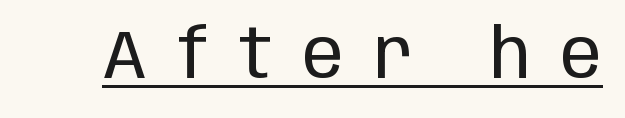
The image shows 68 px regular-weight, condensed sans-serif type, upright; set unusually wide letter spacing (+0.45 em), underlined; low stroke contrast and a large x-height.
